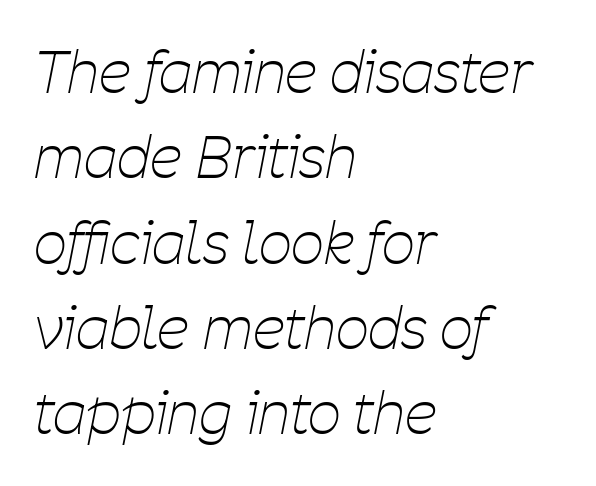
Q: Is the text bold? A: No.
Q: Is the text italic (slanted)? A: Yes, it leans right by about 11 degrees.
Q: Is the text underlined? A: No.
Q: How is the paragraph aligned? A: Left-aligned.
Q: Is the spacing between letters normal or unusually wide? A: Normal.
Q: Is the spacing between lines tight, normal or loose? A: Normal.
Q: Width (condensed, normal, or wide)? A: Condensed.
Q: Stroke contrast? A: Low.
Q: x-height? A: Medium.
Q: Monospaced? A: No.
